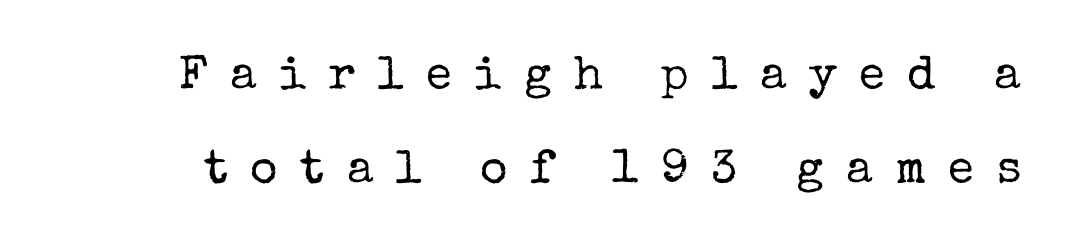
The image shows 47 px regular-weight serif type, upright; set loose line spacing (2.01x), unusually wide letter spacing (+0.48 em), not underlined; low stroke contrast and a medium x-height.
